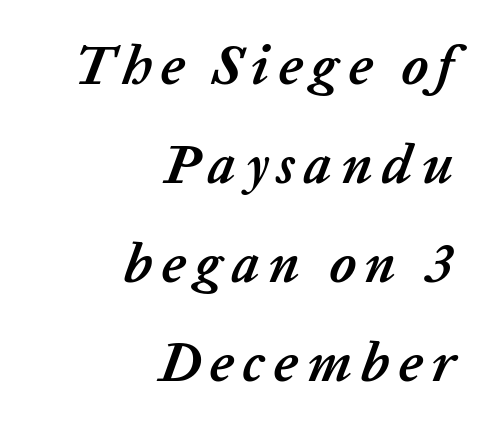
{"italic": "yes", "lean": "right", "slant_degrees": 20, "bold": "yes", "weight": "semibold", "width": "normal", "stroke_contrast": "low", "x_height": "medium", "monospaced": "no", "underline": "no", "align": "right", "line_spacing_ratio": 1.8, "glyph_px": 55}
